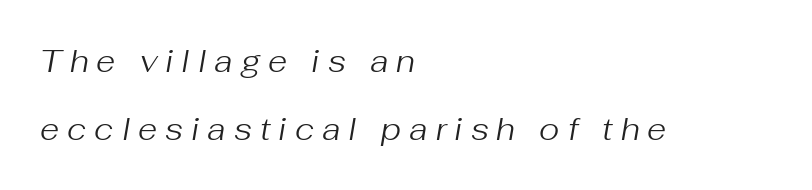
The image shows 31 px regular-weight type, italic (leaning right); set left-aligned, loose line spacing (2.19x), unusually wide letter spacing (+0.26 em), not underlined; medium stroke contrast and a medium x-height.
